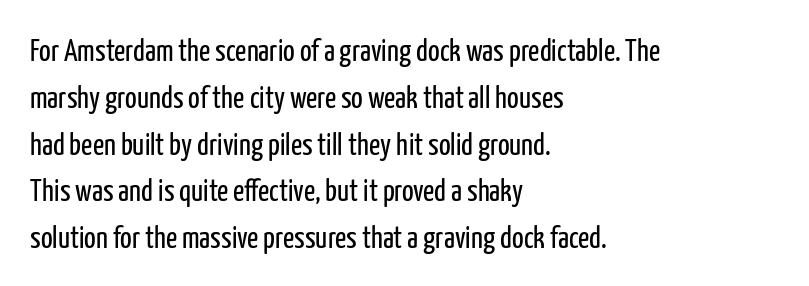
Do the characters align in a grid? No, the font is proportional. Descenders are the only things crossing below the line. Vertical stems look standard width or narrower in stroke. This is sans-serif lettering, the kind often seen on screens and signage. Notice how the passage keeps a crisp vertical edge on the left only.
